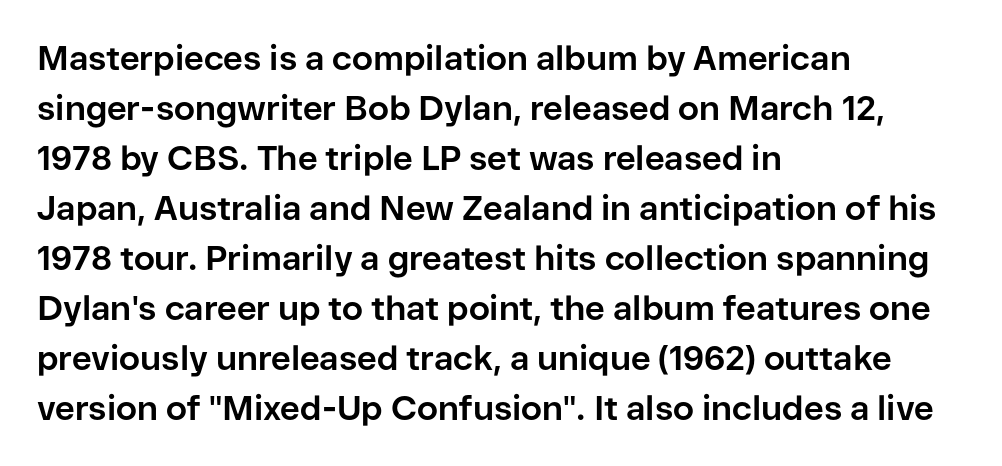
The image shows 34 px bold sans-serif type, upright; set left-aligned, normal line spacing (1.47x), normal letter spacing, not underlined; low stroke contrast and a medium x-height.
